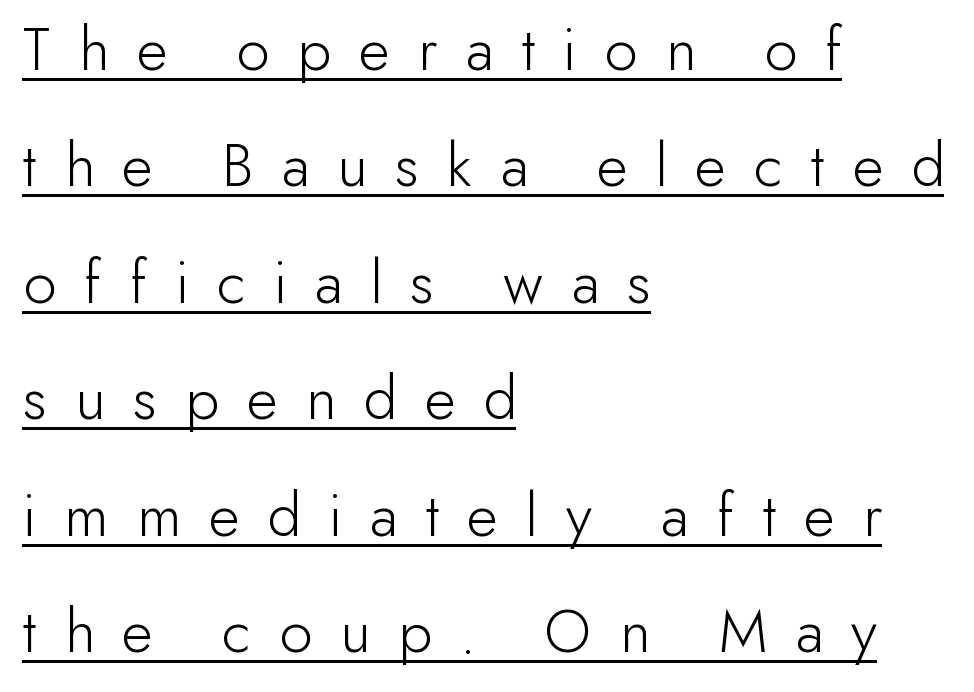
The image shows 64 px light sans-serif type, upright; set left-aligned, line spacing 1.82x, unusually wide letter spacing (+0.44 em), underlined; low stroke contrast and a small x-height.
